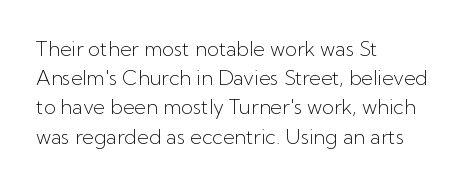
A normal amount of white space separates one row of letters from the next. The foot of each line stays bare and open. The ragged edge is on the right, which tells us the setting is flush left. This sample uses an upright cut, with every glyph sitting square on the baseline. No chunkiness to these letters — they're not bold. Does extra space separate the letters? No, they use regular spacing.
